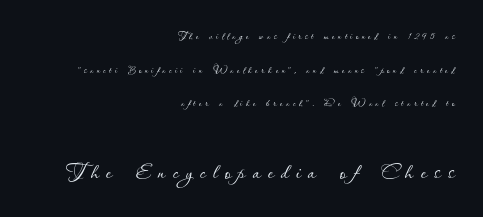
{"bold": "no", "weight": "thin", "width": "normal", "stroke_contrast": "low", "x_height": "small", "monospaced": "no", "underline": "no", "align": "right", "line_spacing": "loose", "line_spacing_ratio": 2.4, "letter_spacing": "wide", "letter_spacing_em": 0.22, "larger_block": "second", "size_ratio": 2.21, "glyph_px": 31}
